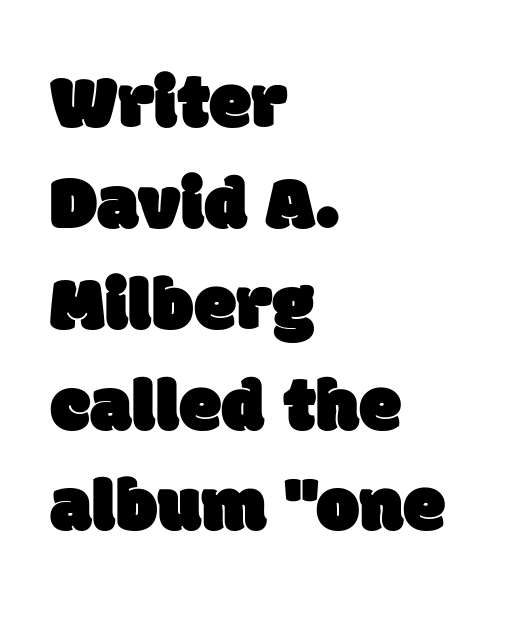
A clean baseline with only descenders dipping below it. Every row of glyphs begins at an identical x-position on the left. Nothing sits at the stroke ends, so this counts as sans-serif. This sample has the flowing, uneven cadence of proportional lettering. What stands out about the letter spacing? Nothing — it is the standard amount. Baseline-to-baseline distance is the conventional proportion of letter height.
